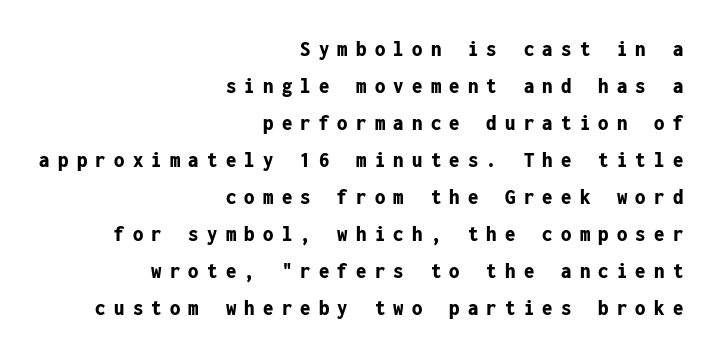
{"italic": "no", "bold": "yes", "underline": "no", "align": "right", "line_spacing": "normal", "line_spacing_ratio": 1.61, "letter_spacing": "wide", "letter_spacing_em": 0.36, "glyph_px": 23}
